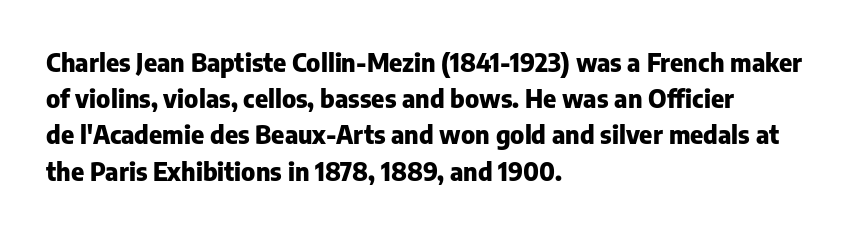
{"italic": "no", "bold": "yes", "underline": "no", "align": "left", "line_spacing": "normal", "line_spacing_ratio": 1.45, "letter_spacing": "normal", "letter_spacing_em": 0.0, "glyph_px": 25}
